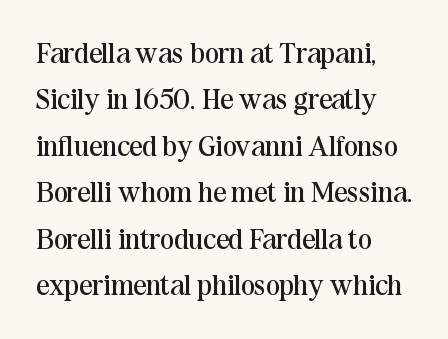
Q: Is the text bold? A: No.
Q: Is the text italic (slanted)? A: No, it is upright.
Q: Is the typeface a serif or a sans-serif typeface? A: Serif.
Q: Is the text underlined? A: No.
Q: How is the paragraph aligned? A: Left-aligned.
Q: Is the spacing between letters normal or unusually wide? A: Normal.
Q: Is the spacing between lines tight, normal or loose? A: Normal.
Q: Width (condensed, normal, or wide)? A: Normal.
Q: Stroke contrast? A: Medium.
Q: x-height? A: Medium.
Q: Monospaced? A: No.
